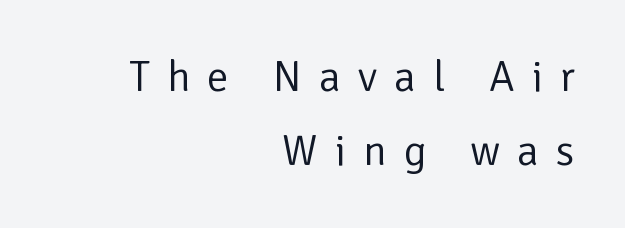
Vertical strokes here are truly vertical. This rendering widens character spacing well past its baseline value. Varying glyph widths throughout — classic text-font behaviour. Serifs: no, the terminals of the letterforms are clean. Is the type heavy? It reads as light-to-regular instead.
